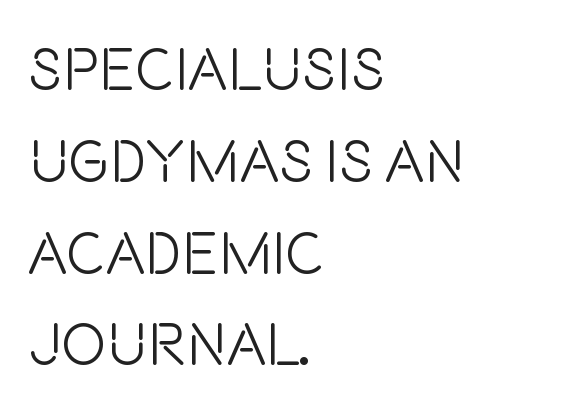
You can tell it's not italic because the verticals are truly vertical. The specimen omits any rule beneath the text block's lines. The compositor pushed each line to the left boundary. Is this a sans? Yes — the strokes have no serifs. Line spacing here is normal. Is the stroke heavy? The answer is a plain regular-or-lighter.
